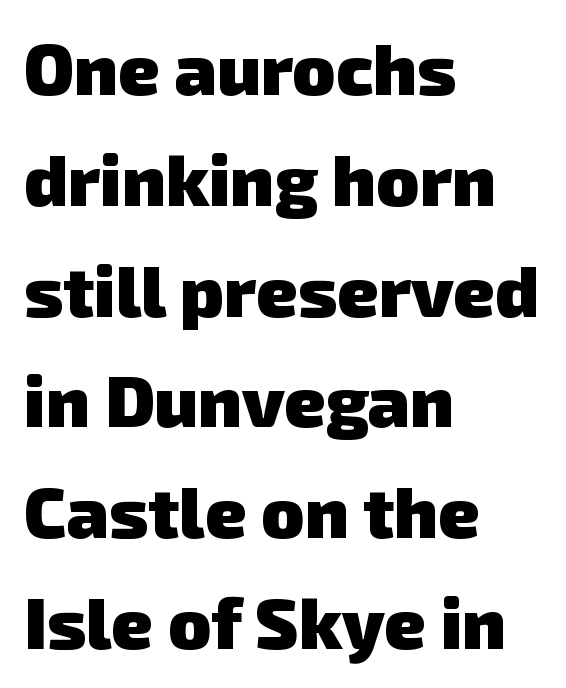
The image shows 71 px heavy sans-serif type; set left-aligned, normal line spacing (1.56x), normal letter spacing, not underlined; low stroke contrast and a medium x-height.
